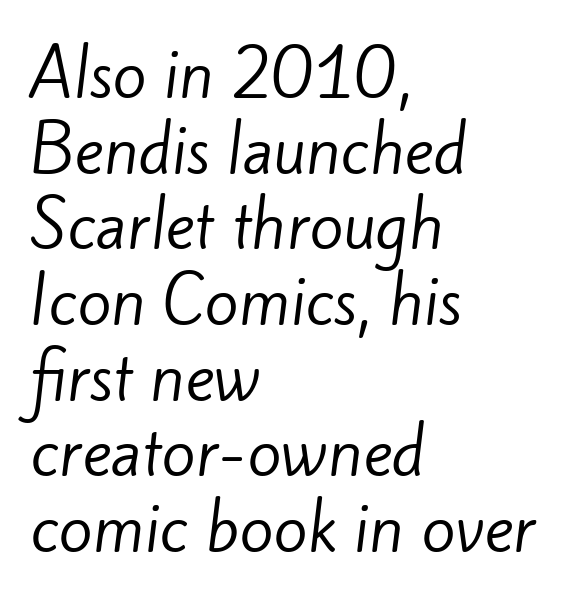
The image shows 62 px regular-weight sans-serif type; set left-aligned, line spacing 1.22x, normal letter spacing, not underlined; low stroke contrast and a small x-height.
